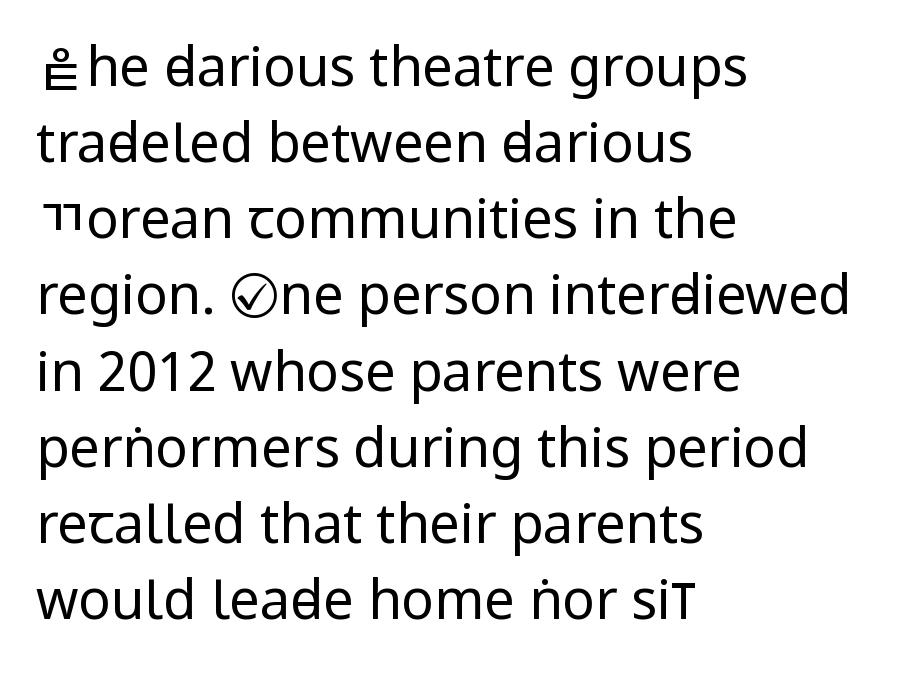
What stands out about the letter spacing? Nothing — it is the standard amount. Summary of weight: not heavy and not bold. The space directly below the letters is spotless. Posture: straight, roman, zero tilt. Compared with typical paragraphs, the rows here are spaced about the same.
